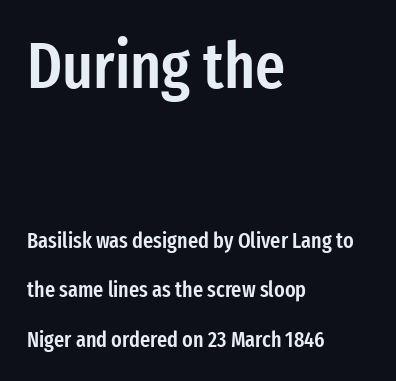
Q: Is the text bold? A: Semi-bold.
Q: Is the text italic (slanted)? A: No, it is upright.
Q: Is the typeface a serif or a sans-serif typeface? A: Sans-serif.
Q: Is the text underlined? A: No.
Q: How is the paragraph aligned? A: Left-aligned.
Q: Is the spacing between letters normal or unusually wide? A: Normal.
Q: Is the spacing between lines tight, normal or loose? A: Loose.
Q: Which block of text is set in a larger size, the first (top) or the second (bottom)? A: The first (top) one.
Q: Width (condensed, normal, or wide)? A: Condensed.
Q: Stroke contrast? A: Low.
Q: x-height? A: Medium.
Q: Monospaced? A: No.
